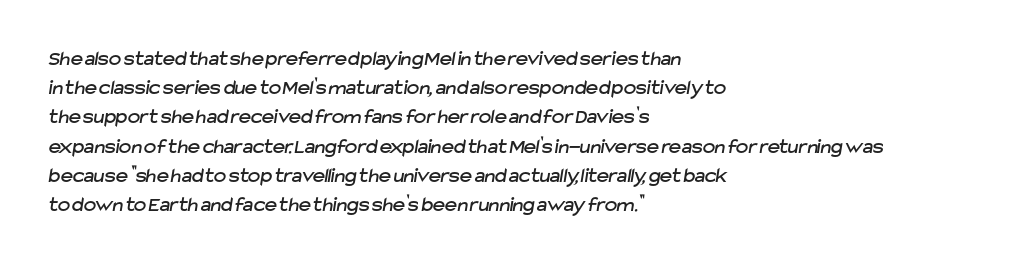
{"underline": "no", "align": "left", "line_spacing": "normal", "line_spacing_ratio": 1.39, "letter_spacing": "normal", "letter_spacing_em": 0.0, "glyph_px": 21}
